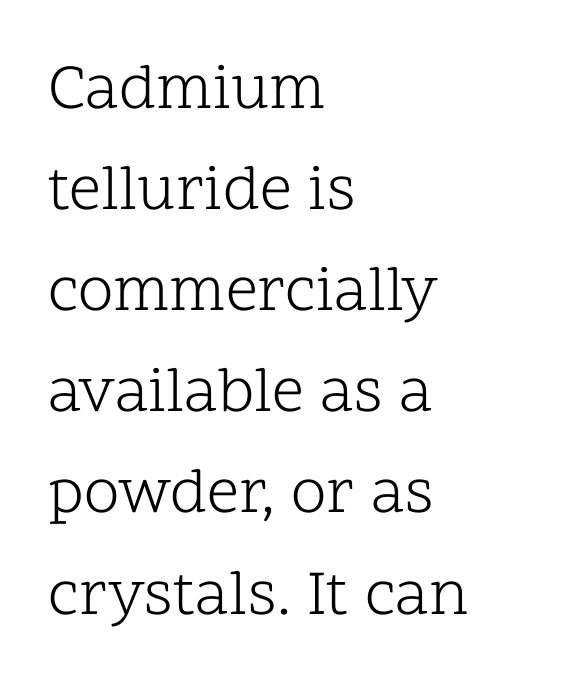
The image shows 64 px light serif type, upright; set left-aligned, normal line spacing (1.58x), normal letter spacing, not underlined; low stroke contrast and a medium x-height.
